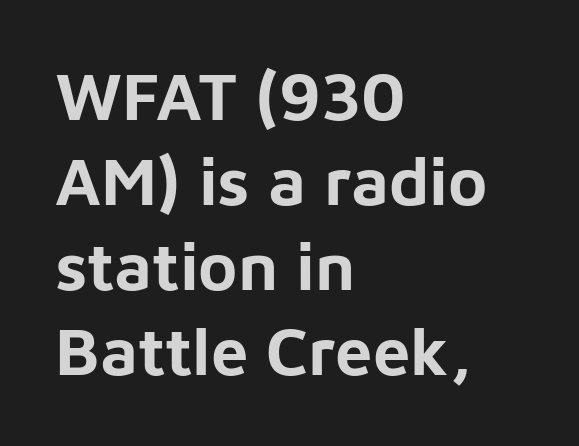
Q: Is the text bold? A: Yes.
Q: Is the text italic (slanted)? A: No, it is upright.
Q: Is the typeface a serif or a sans-serif typeface? A: Sans-serif.
Q: Is the text underlined? A: No.
Q: How is the paragraph aligned? A: Left-aligned.
Q: Is the spacing between letters normal or unusually wide? A: Normal.
Q: Is the spacing between lines tight, normal or loose? A: Normal.
Q: Width (condensed, normal, or wide)? A: Normal.
Q: Stroke contrast? A: Low.
Q: x-height? A: Medium.
Q: Monospaced? A: No.
